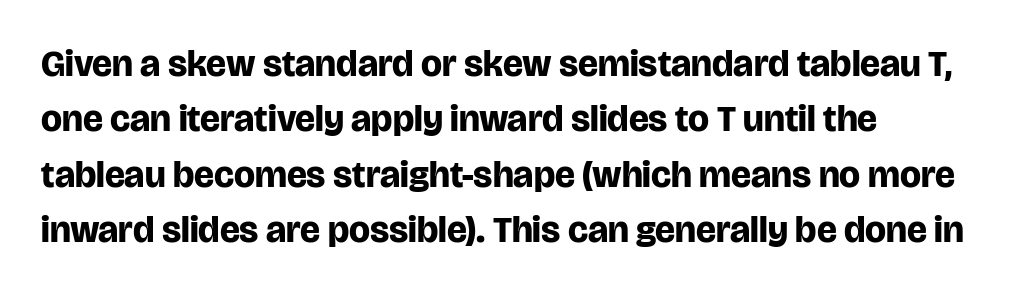
The passage shown stacks its lines at a standard gap. The rendering uses natural spacing where letterforms have individual widths. The axis of the letterforms is exactly vertical. A sans-serif font was chosen for this passage. The typesetter chose a ragged-right arrangement here. The foot of each line stays bare and open.
